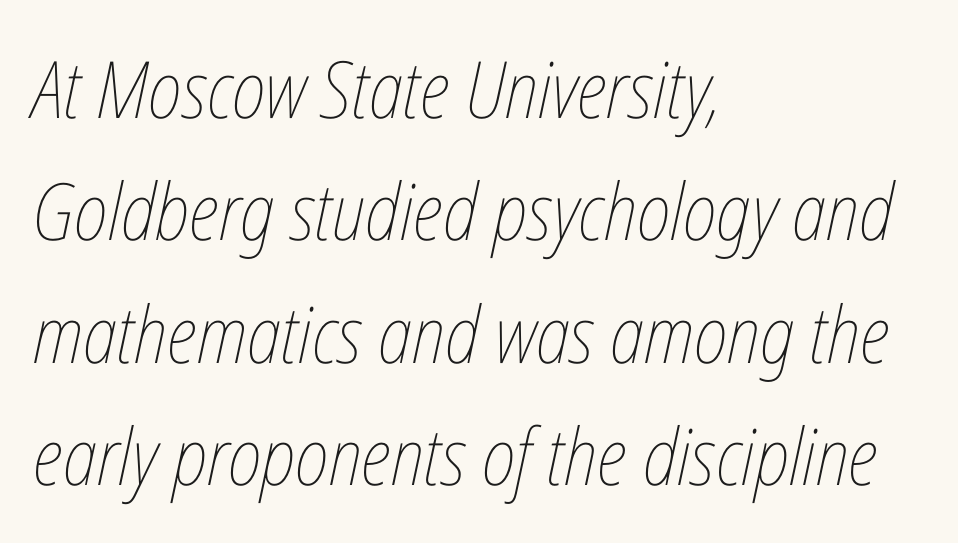
Q: Is the text bold? A: No.
Q: Is the text italic (slanted)? A: Yes, it leans right by about 12 degrees.
Q: Is the text underlined? A: No.
Q: How is the paragraph aligned? A: Left-aligned.
Q: Is the spacing between letters normal or unusually wide? A: Normal.
Q: Is the spacing between lines tight, normal or loose? A: Normal.
Q: Width (condensed, normal, or wide)? A: Condensed.
Q: Stroke contrast? A: Low.
Q: x-height? A: Medium.
Q: Monospaced? A: No.
